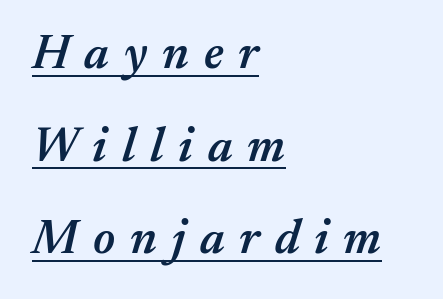
The image shows 48 px semibold type, italic (leaning right); set left-aligned, loose line spacing (1.93x), unusually wide letter spacing (+0.31 em), underlined; medium stroke contrast and a medium x-height.
